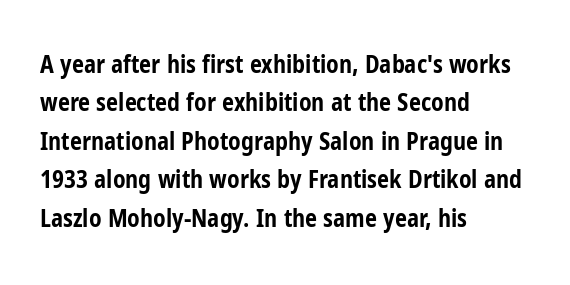
Q: Is the text bold? A: Yes.
Q: Is the text italic (slanted)? A: No, it is upright.
Q: Is the text underlined? A: No.
Q: How is the paragraph aligned? A: Left-aligned.
Q: Is the spacing between letters normal or unusually wide? A: Normal.
Q: Is the spacing between lines tight, normal or loose? A: Normal.
